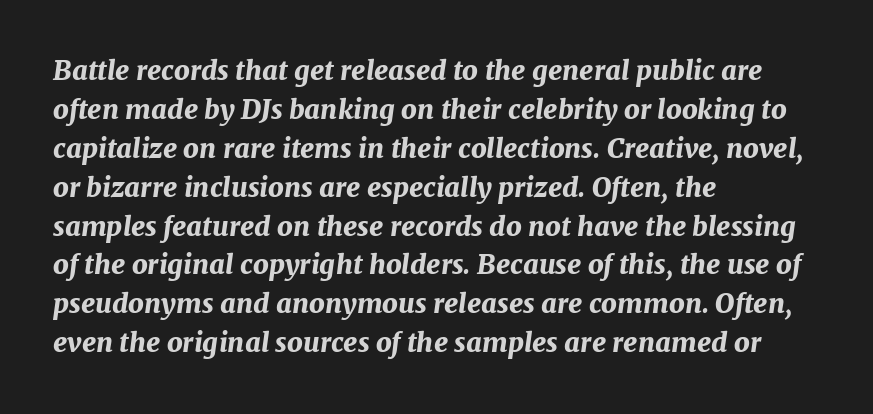
The image shows 27 px bold type, italic (leaning right); set left-aligned, normal line spacing (1.44x), normal letter spacing, not underlined.
